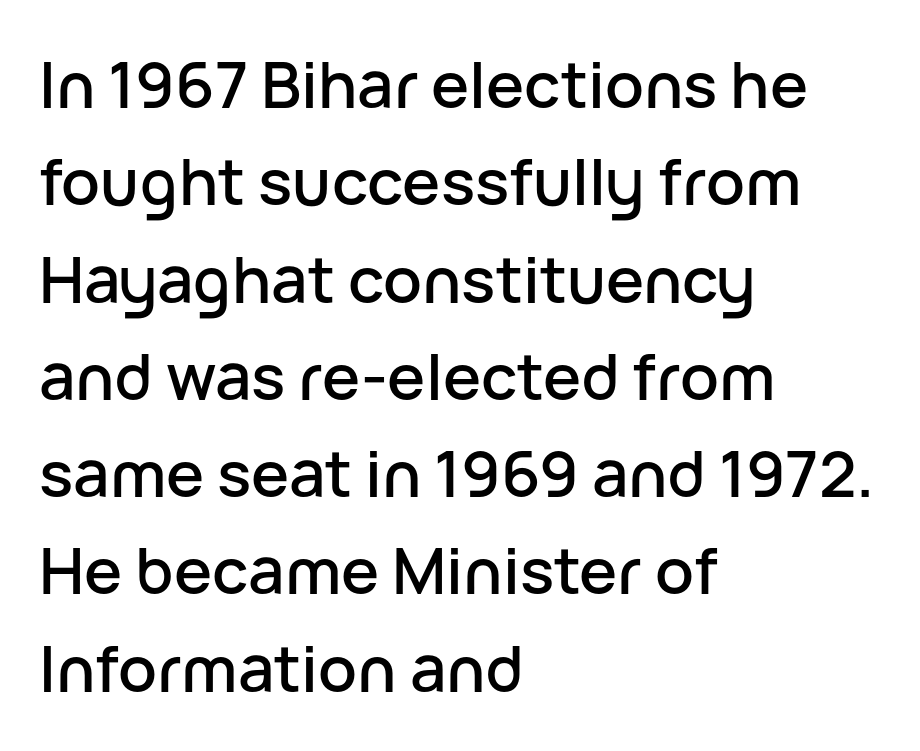
The image shows 64 px sans-serif type, upright; set left-aligned, normal line spacing (1.52x), normal letter spacing, not underlined; low stroke contrast and a medium x-height.
